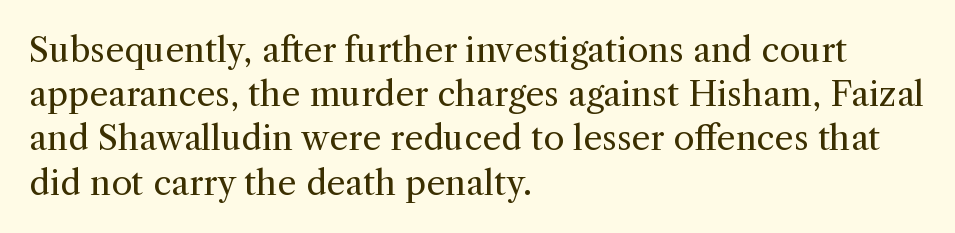
The image shows 34 px regular-weight serif type, upright; set left-aligned, normal line spacing (1.3x), normal letter spacing, not underlined; a medium x-height.
